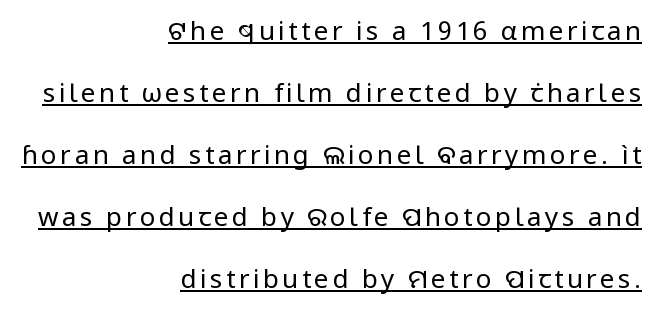
{"italic": "no", "bold": "no", "underline": "yes", "align": "right", "line_spacing": "loose", "line_spacing_ratio": 2.38, "glyph_px": 26}
